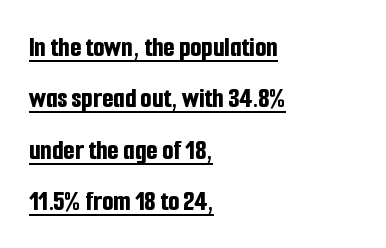
{"serif": "no", "italic": "no", "bold": "yes", "weight": "bold", "width": "condensed", "stroke_contrast": "low", "x_height": "medium", "monospaced": "no", "underline": "yes", "align": "left", "line_spacing_ratio": 1.77, "letter_spacing": "normal", "letter_spacing_em": 0.0, "glyph_px": 29}
